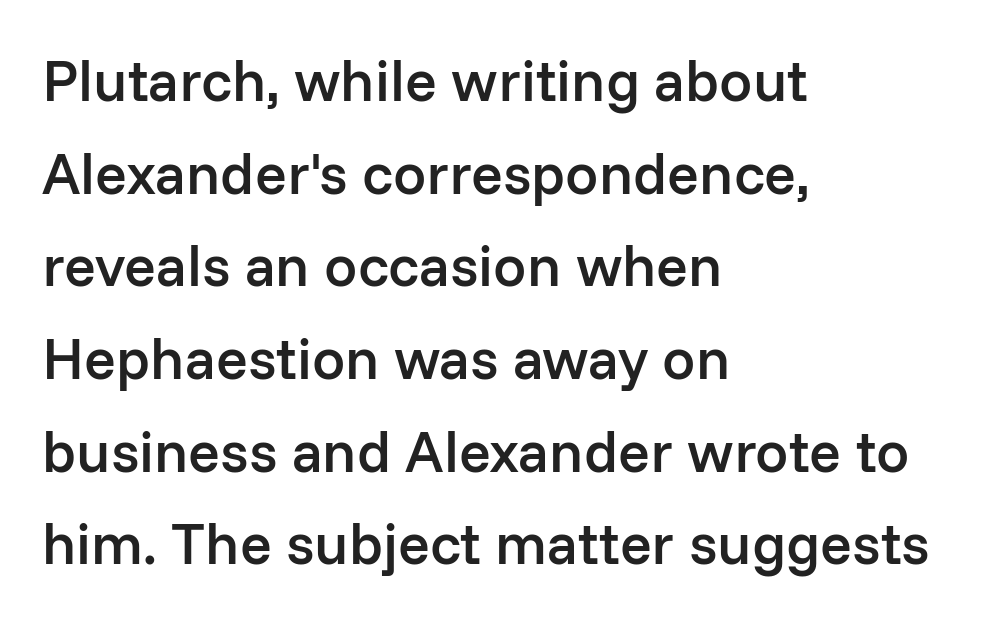
Q: Is the text bold? A: Semi-bold.
Q: Is the text italic (slanted)? A: No, it is upright.
Q: Is the typeface a serif or a sans-serif typeface? A: Sans-serif.
Q: Is the text underlined? A: No.
Q: How is the paragraph aligned? A: Left-aligned.
Q: Is the spacing between letters normal or unusually wide? A: Normal.
Q: Is the spacing between lines tight, normal or loose? A: Normal.
Q: Width (condensed, normal, or wide)? A: Normal.
Q: Stroke contrast? A: Low.
Q: x-height? A: Medium.
Q: Monospaced? A: No.
